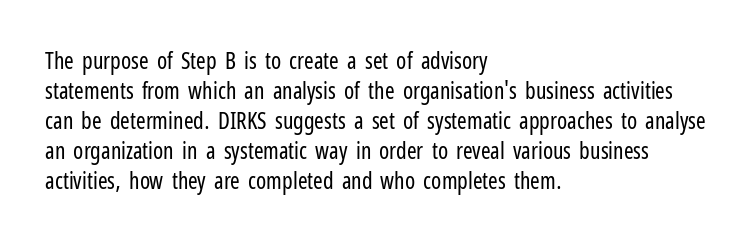
The image shows 23 px text type, upright; set left-aligned, normal line spacing (1.3x), normal letter spacing, not underlined.
